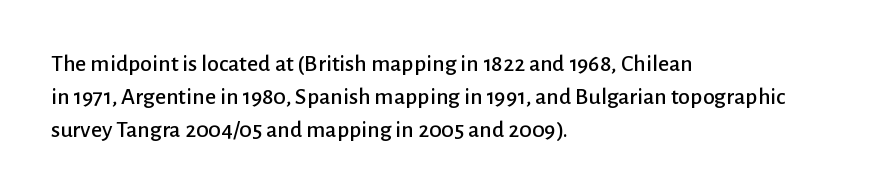
The type sits square on the baseline with zero lean. Students, observe: this is what conventionally led text looks like. Notice how the passage keeps a crisp vertical edge on the left only. Lines of text with bare space underneath.
